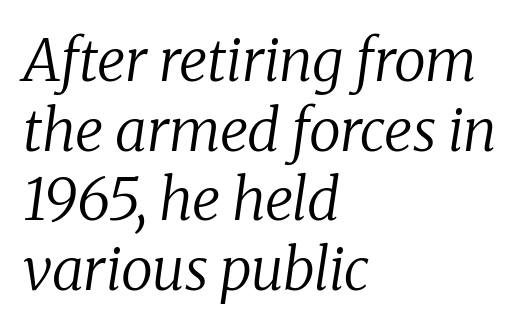
There is no visible air inserted between adjacent glyphs. When letters slant like this, we call the style italic. Examine the stroke ends and you'll spot serifs. Compared with a typical body face, this is equally light or lighter still.
